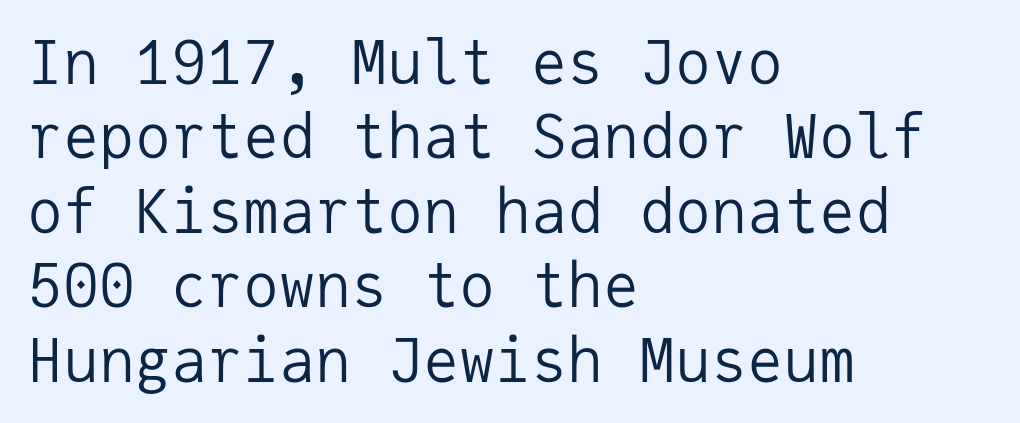
{"serif": "no", "italic": "no", "bold": "no", "weight": "regular", "width": "normal", "stroke_contrast": "low", "x_height": "medium", "monospaced": "yes", "underline": "no", "align": "left", "line_spacing_ratio": 1.24, "letter_spacing": "normal", "letter_spacing_em": 0.0, "glyph_px": 60}
